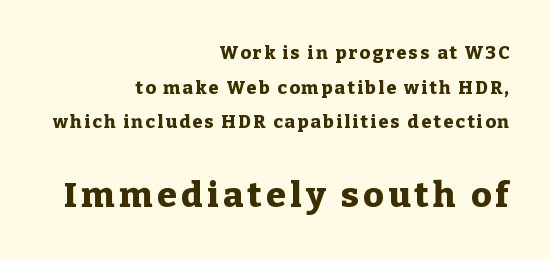
{"serif": "yes", "italic": "no", "bold": "yes", "weight": "heavy", "width": "normal", "stroke_contrast": "low", "x_height": "medium", "monospaced": "no", "underline": "no", "align": "right", "line_spacing": "loose", "line_spacing_ratio": 1.93, "larger_block": "second", "size_ratio": 1.94, "glyph_px": 35}
